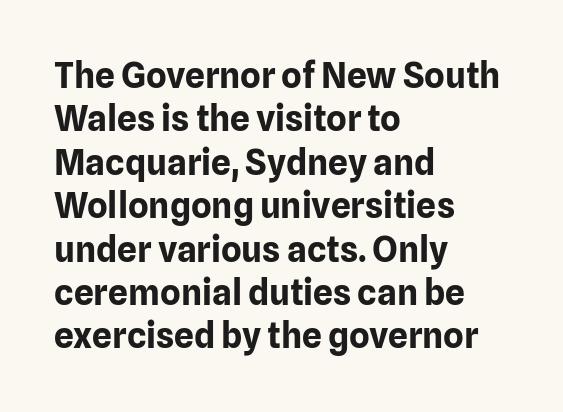
The image shows 35 px bold sans-serif type, upright; set left-aligned, line spacing 1.24x, normal letter spacing, not underlined; low stroke contrast and a medium x-height.
